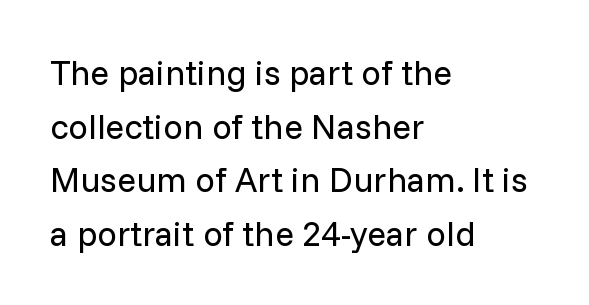
No chunkiness to these letters — they're not bold. The space beneath each line is pristine and unruled. Horizontally, the lines are justified to the leading edge only. The letters sit at their default tracking, neither squeezed nor spread.
